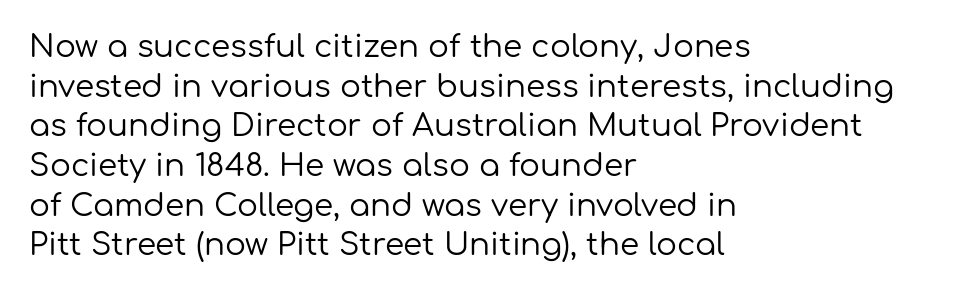
The image shows 31 px regular-weight sans-serif type, upright; set left-aligned, normal line spacing (1.28x), normal letter spacing, not underlined; low stroke contrast and a medium x-height.
